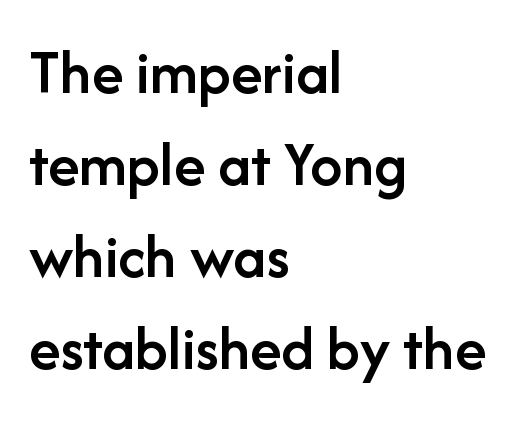
{"serif": "no", "italic": "no", "bold": "semi", "weight": "semibold", "width": "normal", "stroke_contrast": "low", "x_height": "medium", "monospaced": "no", "underline": "no", "align": "left", "line_spacing": "normal", "line_spacing_ratio": 1.44, "letter_spacing": "normal", "letter_spacing_em": 0.0, "glyph_px": 64}
